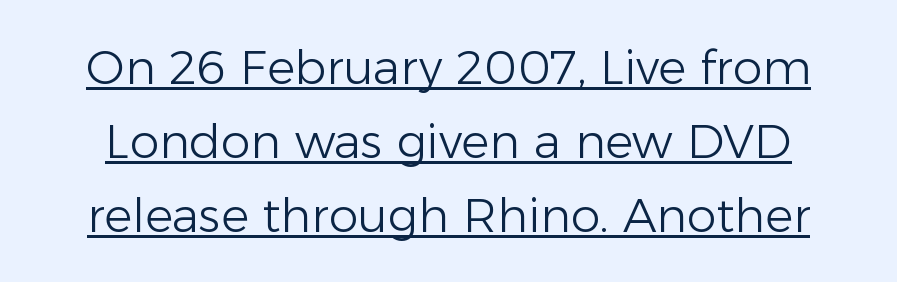
Regular leading. The rendering uses natural spacing where letterforms have individual widths. Between one letter and the next there's only the usual sliver of space. Every word sits above its own underline.
